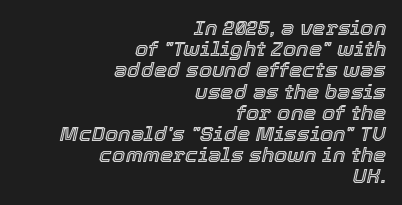
The words here are not underlined. The rendering keeps characters at their native spacing. One glance says dense: line gaps are narrower than usual. Designer's note — italics engaged.
